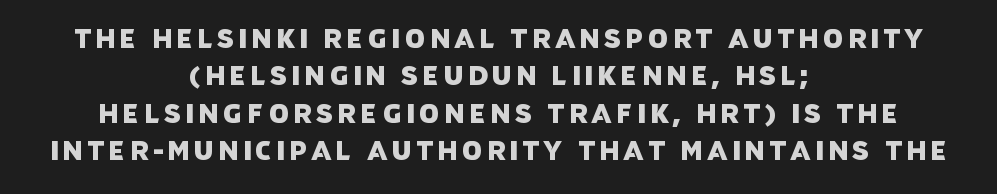
The image shows 26 px text type; set centered, normal line spacing (1.44x), not underlined.
